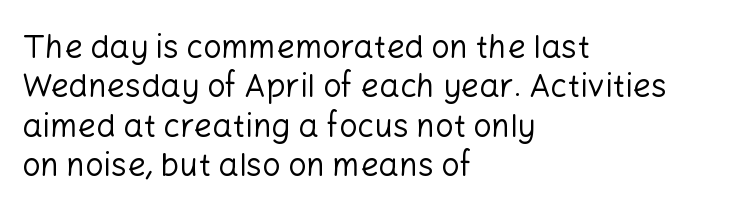
Nothing heavy about these letters — not bold at all. Each row of text sits above clean, open space. A student would call this left alignment; a typographer would say flush left, rag right. No feet cap the strokes, marking this as sans-serif type.
